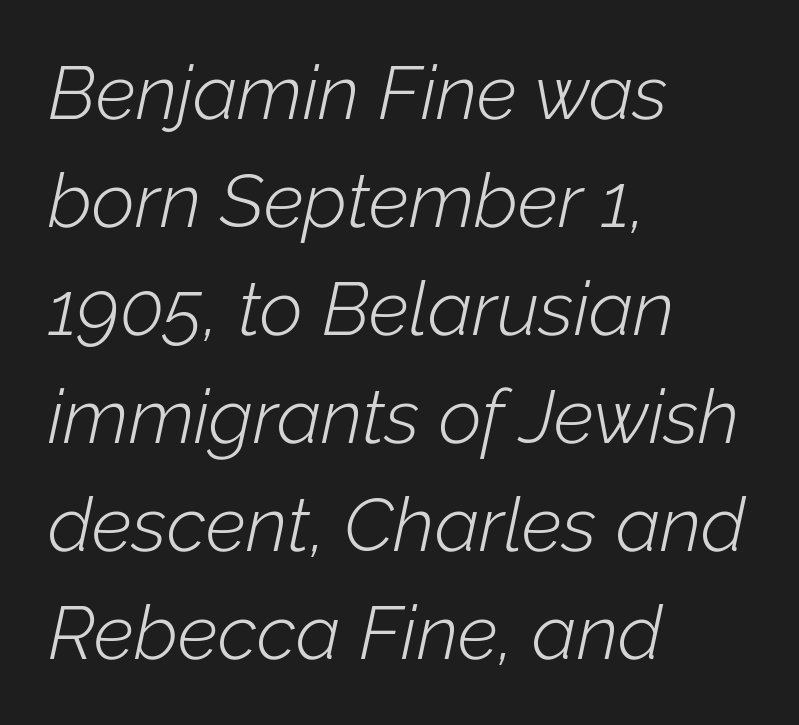
Q: Is the text bold? A: No.
Q: Is the text italic (slanted)? A: Yes, it leans right by about 12 degrees.
Q: Is the text underlined? A: No.
Q: How is the paragraph aligned? A: Left-aligned.
Q: Is the spacing between letters normal or unusually wide? A: Normal.
Q: Is the spacing between lines tight, normal or loose? A: Normal.
Q: Width (condensed, normal, or wide)? A: Normal.
Q: Stroke contrast? A: Low.
Q: x-height? A: Medium.
Q: Monospaced? A: No.
